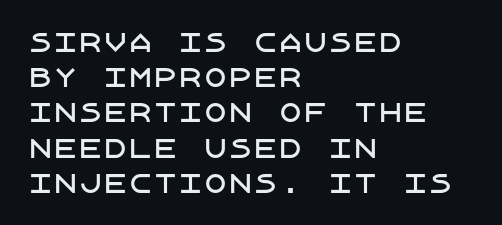
Posture: straight, roman, zero tilt. This rendering uses left alignment, leaving the right contour irregular. This sample keeps an unexceptional amount of space between lines. Bare-footed words on every line.
